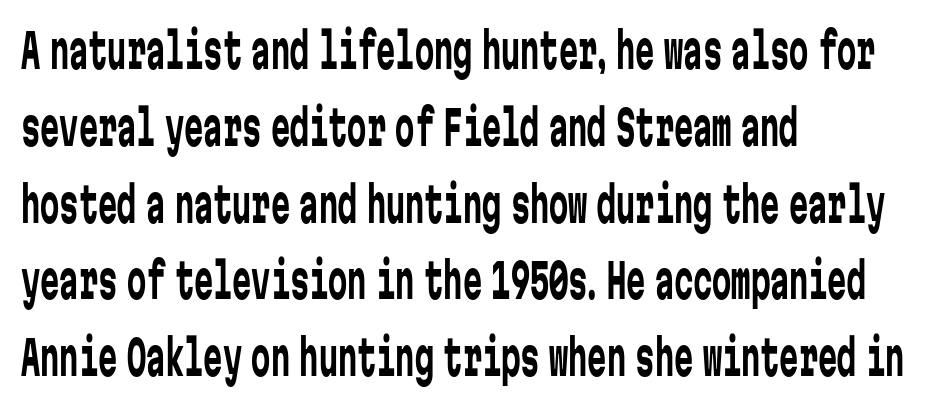
The image shows 48 px regular-weight, condensed sans-serif type, upright, monospaced; set left-aligned, normal line spacing (1.6x), normal letter spacing, not underlined; low stroke contrast and a medium x-height.
